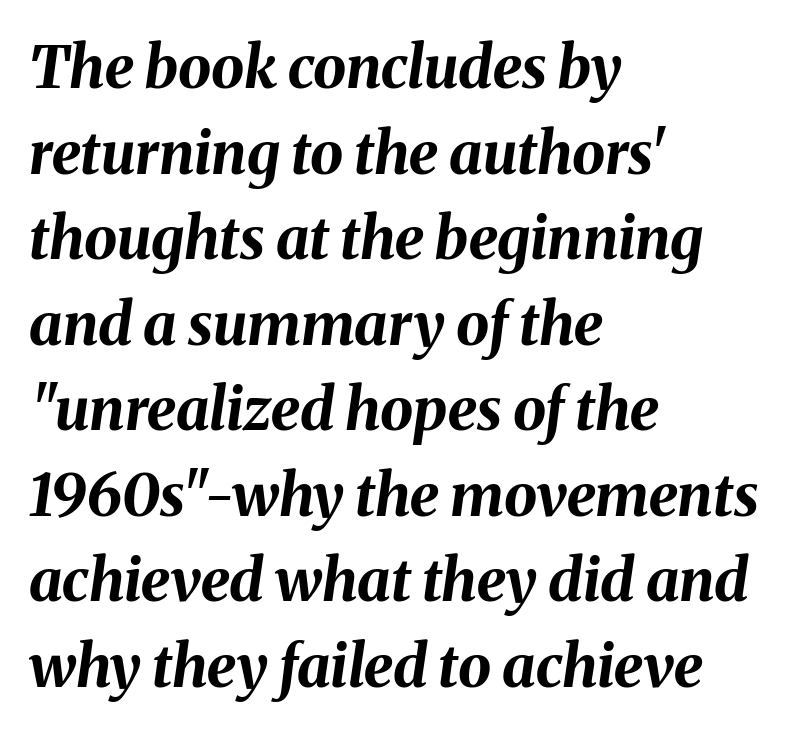
The image shows 59 px bold type, italic (leaning right); set left-aligned, normal line spacing (1.45x), normal letter spacing, not underlined; medium stroke contrast and a medium x-height.
